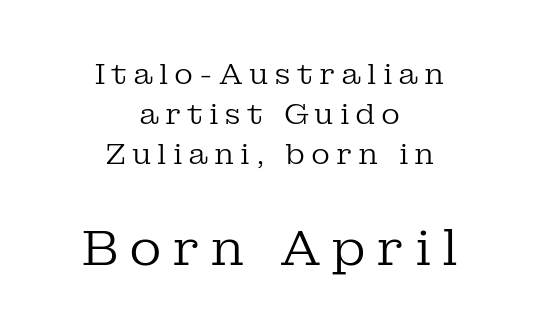
Regarding serifs, this sample has them. The rendering uses natural spacing where letterforms have individual widths. A centered setting, common on invitations and titles, is used for this passage. Whoever set this chose a conventional vertical rhythm.
